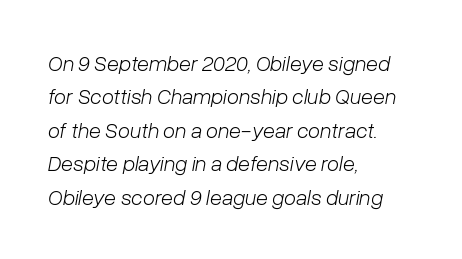
{"italic": "yes", "lean": "right", "slant_degrees": 10, "bold": "no", "underline": "no", "align": "left", "line_spacing": "normal", "line_spacing_ratio": 1.52, "letter_spacing": "normal", "letter_spacing_em": 0.0, "glyph_px": 22}
